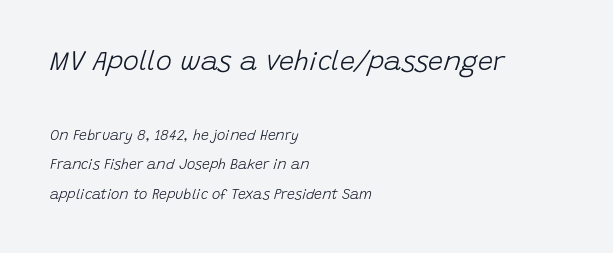
The image shows 27 px text type, italic (leaning right); set left-aligned, loose line spacing (2.11x), normal letter spacing, not underlined; the first (top) block is 1.93x larger.
